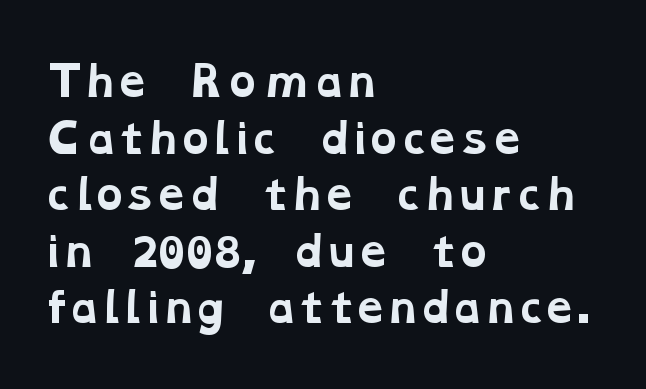
{"serif": "yes", "bold": "yes", "weight": "bold", "width": "wide", "stroke_contrast": "low", "x_height": "medium", "monospaced": "no", "underline": "no", "align": "left", "line_spacing": "normal", "line_spacing_ratio": 1.38, "letter_spacing": "normal", "letter_spacing_em": 0.0, "glyph_px": 41}
